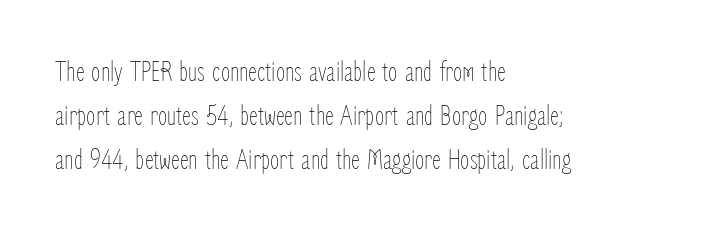
{"italic": "no", "bold": "no", "weight": "thin", "width": "condensed", "stroke_contrast": "low", "x_height": "medium", "monospaced": "no", "underline": "no", "align": "left", "line_spacing": "normal", "line_spacing_ratio": 1.47, "letter_spacing": "normal", "letter_spacing_em": 0.0, "glyph_px": 30}
